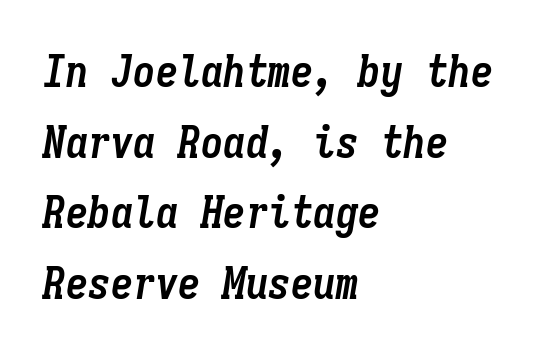
The string is rendered with underlining switched off. These words are printed bold, with thick strokes throughout. Which margin do the lines hug? The left one — the right edge is uneven. The lettering tilts uniformly, giving the passage an italic look. The passage shown stacks its lines at a standard gap. These lines are rendered in a fixed-pitch font.
